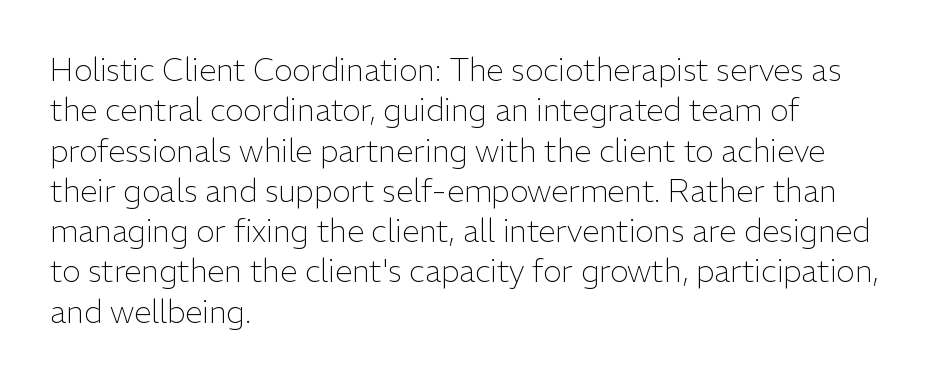
The image shows 31 px light sans-serif type, upright; set left-aligned, normal line spacing (1.3x), normal letter spacing, not underlined; low stroke contrast and a medium x-height.
